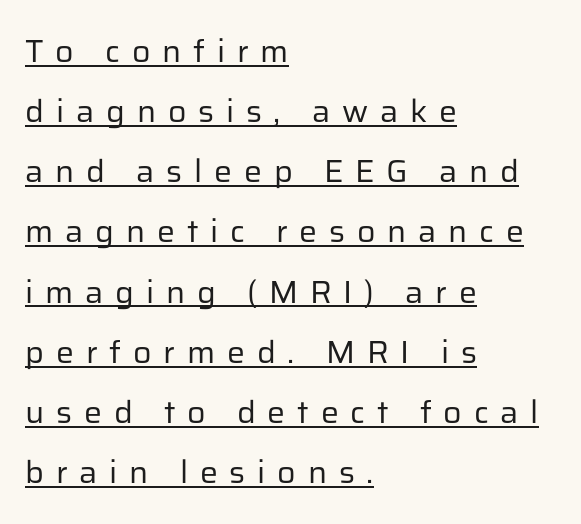
Serifs: no, the terminals of the letterforms are clean. Notice how a bar underscores the lettering throughout. Honestly, the letter spacing is so wide it's the main thing you notice. This is not heavy type; no bold has been used. Posture: vertical.
